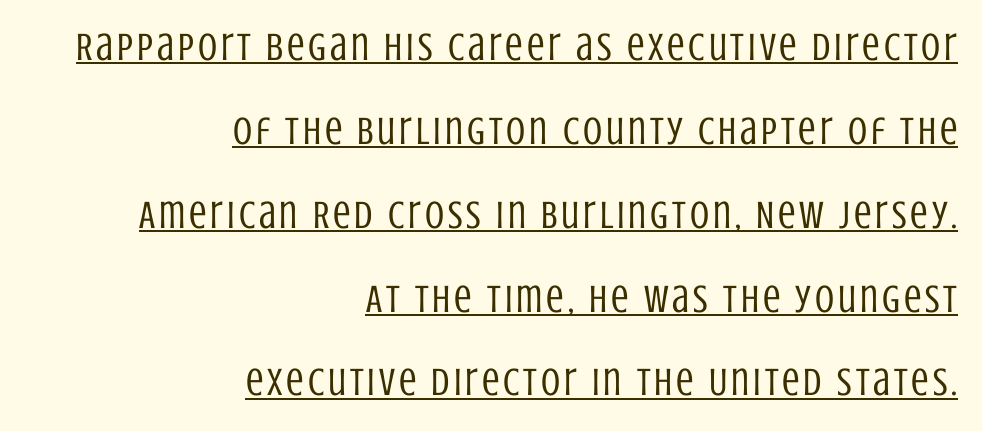
Whoever set this chose breathing room over compactness in the vertical rhythm. This rendering features underlined lettering. Tall strokes in this sample are plumb rather than angled. You could not count columns in this text — the font is proportionally spaced.
